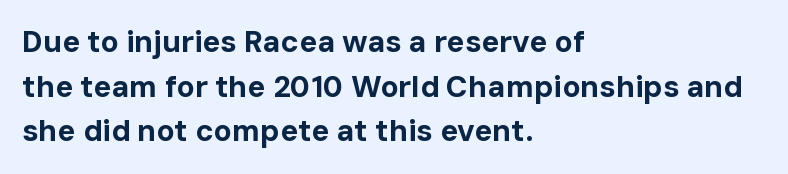
Q: Is the text bold? A: Yes.
Q: Is the text italic (slanted)? A: No, it is upright.
Q: Is the typeface a serif or a sans-serif typeface? A: Sans-serif.
Q: Is the text underlined? A: No.
Q: How is the paragraph aligned? A: Left-aligned.
Q: Is the spacing between letters normal or unusually wide? A: Normal.
Q: Is the spacing between lines tight, normal or loose? A: Normal.
Q: Width (condensed, normal, or wide)? A: Normal.
Q: Stroke contrast? A: Low.
Q: x-height? A: Medium.
Q: Monospaced? A: No.
